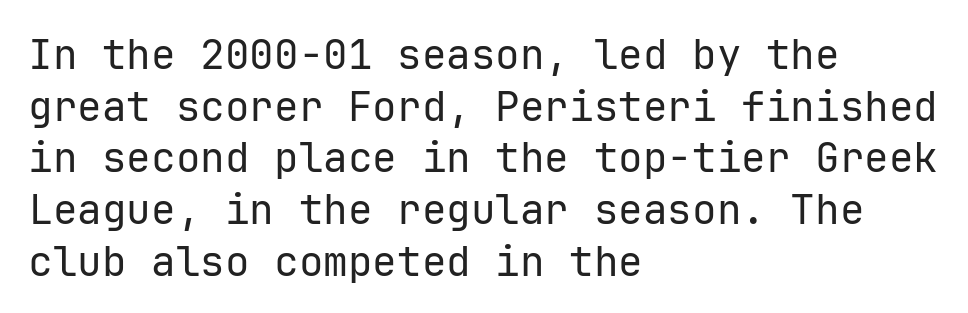
Rows of type keep a routine distance in the vertical direction. I'd call this a sans setting — the letters go barefoot. Standard letterfit; no display-style spreading of the glyphs. Is this a fixed-width face? Yes — each glyph sits in an identical cell.
